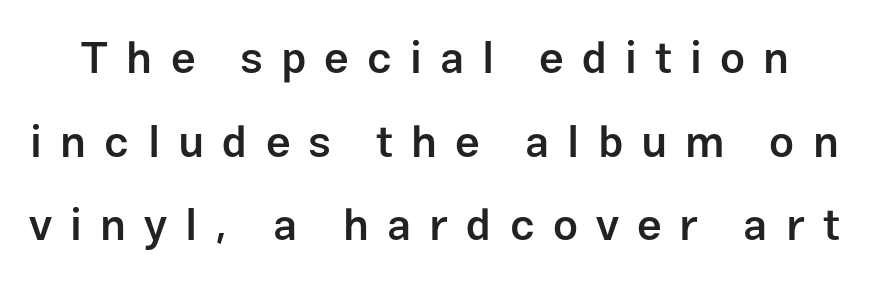
{"serif": "no", "italic": "no", "bold": "semi", "weight": "semibold", "width": "normal", "stroke_contrast": "low", "x_height": "medium", "monospaced": "no", "underline": "no", "line_spacing": "loose", "line_spacing_ratio": 1.9, "letter_spacing": "wide", "letter_spacing_em": 0.41, "glyph_px": 44}
